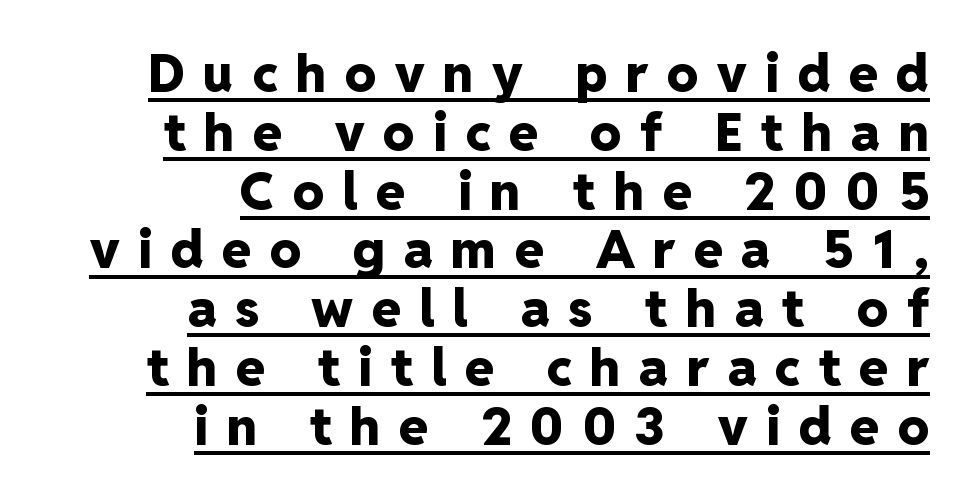
Q: Is the text bold? A: Yes.
Q: Is the text italic (slanted)? A: No, it is upright.
Q: Is the typeface a serif or a sans-serif typeface? A: Sans-serif.
Q: Is the text underlined? A: Yes.
Q: How is the paragraph aligned? A: Right-aligned.
Q: Is the spacing between letters normal or unusually wide? A: Unusually wide.
Q: Is the spacing between lines tight, normal or loose? A: Tight.
Q: Width (condensed, normal, or wide)? A: Normal.
Q: Stroke contrast? A: Low.
Q: x-height? A: Medium.
Q: Monospaced? A: No.
